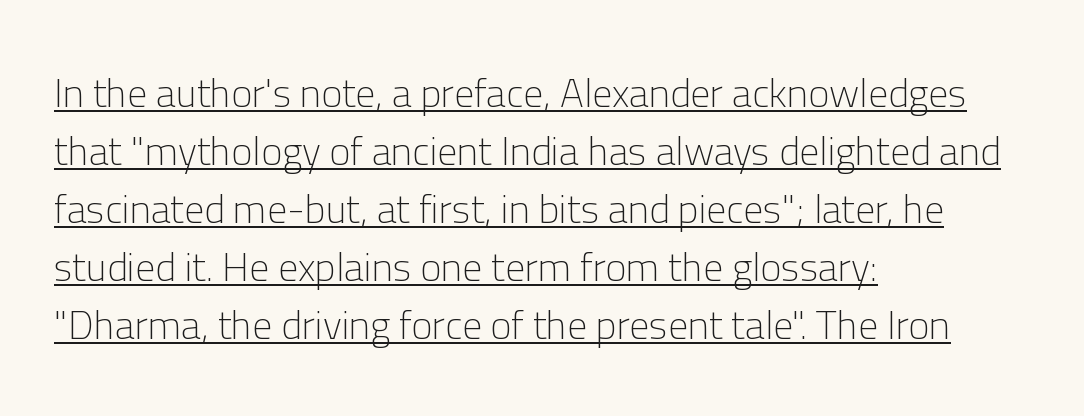
Q: Is the text bold? A: No.
Q: Is the text italic (slanted)? A: No, it is upright.
Q: Is the typeface a serif or a sans-serif typeface? A: Sans-serif.
Q: Is the text underlined? A: Yes.
Q: How is the paragraph aligned? A: Left-aligned.
Q: Is the spacing between letters normal or unusually wide? A: Normal.
Q: Is the spacing between lines tight, normal or loose? A: Normal.
Q: Width (condensed, normal, or wide)? A: Normal.
Q: Stroke contrast? A: Low.
Q: x-height? A: Medium.
Q: Monospaced? A: No.
